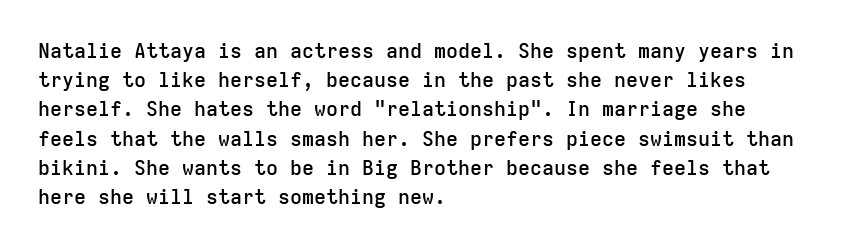
Q: Is the text bold? A: Semi-bold.
Q: Is the text italic (slanted)? A: No, it is upright.
Q: Is the text underlined? A: No.
Q: How is the paragraph aligned? A: Left-aligned.
Q: Is the spacing between letters normal or unusually wide? A: Normal.
Q: Is the spacing between lines tight, normal or loose? A: Normal.
